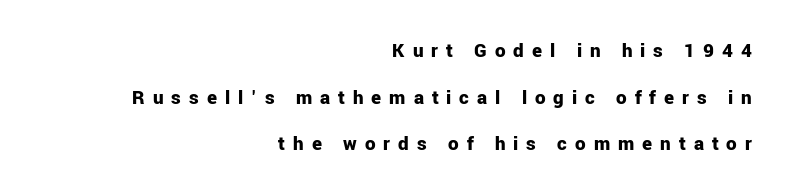
The image shows 21 px bold type, upright; set right-aligned, loose line spacing (2.22x), unusually wide letter spacing (+0.38 em), not underlined.
